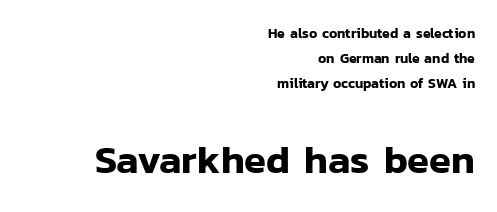
You can tell from the bare stems that sans-serif type was used. Is this a fixed-width face? No — the glyphs have proportional, varying widths. The lettering stays uniformly vertical, giving the passage a roman look. The text block is weighted toward the right margin, trailing off unevenly leftward.
